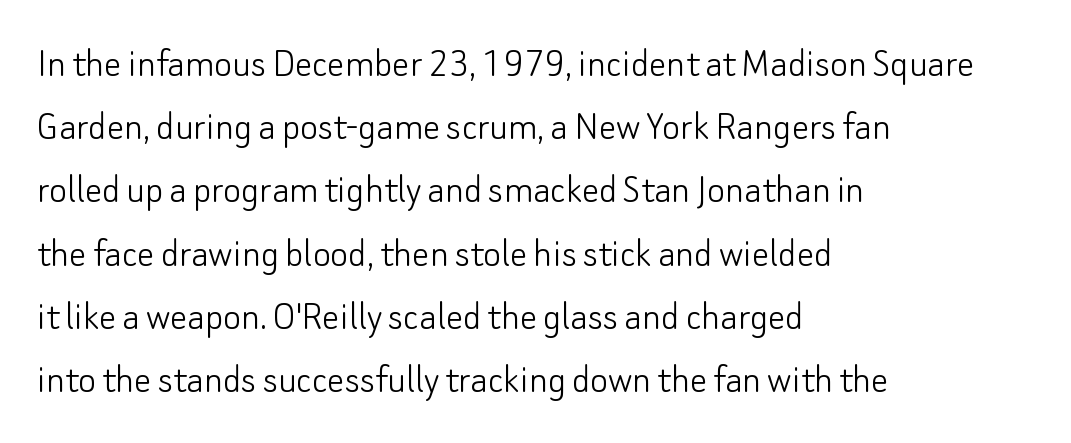
All the whitespace from short lines collects on the right. This rendering leaves character spacing at its baseline value. Spacing verdict: proportional, widths tailored to each character. Type without underlining.
